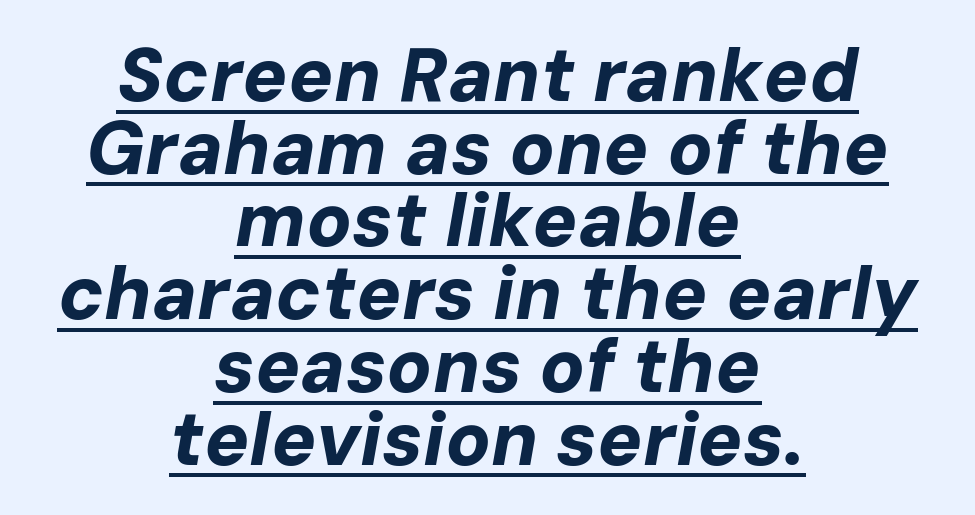
{"italic": "yes", "lean": "right", "slant_degrees": 10, "bold": "yes", "weight": "bold", "width": "normal", "stroke_contrast": "low", "x_height": "medium", "monospaced": "no", "underline": "yes", "align": "center", "line_spacing": "tight", "line_spacing_ratio": 0.97, "letter_spacing": "normal", "letter_spacing_em": 0.0, "glyph_px": 75}
